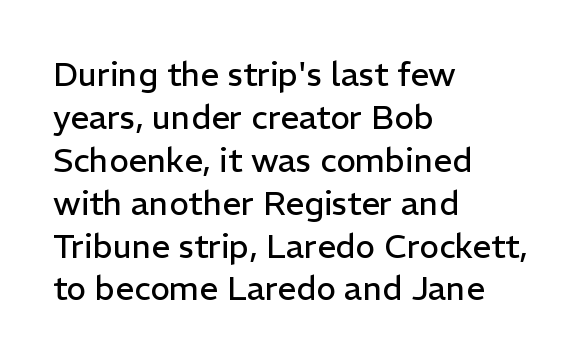
The image shows 33 px regular-weight sans-serif type, upright; set left-aligned, normal line spacing (1.3x), normal letter spacing, not underlined; low stroke contrast and a medium x-height.
